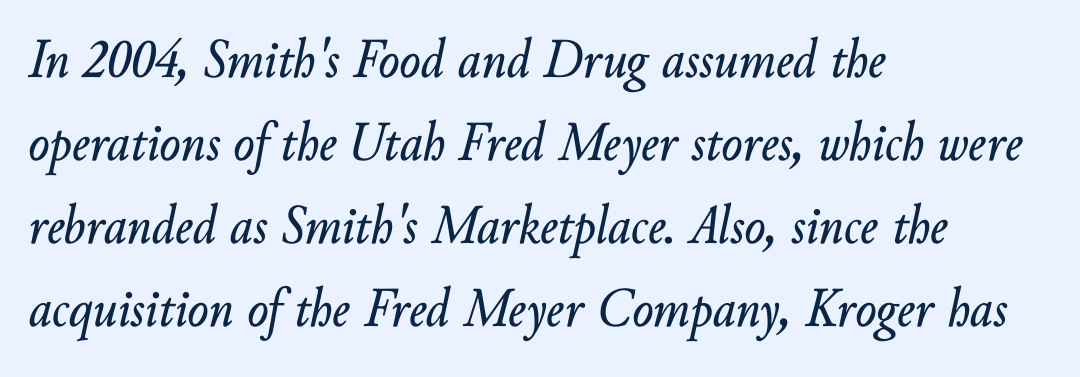
{"italic": "yes", "lean": "right", "slant_degrees": 10, "width": "normal", "stroke_contrast": "low", "x_height": "small", "monospaced": "no", "underline": "no", "align": "left", "line_spacing": "normal", "line_spacing_ratio": 1.48, "letter_spacing": "normal", "letter_spacing_em": 0.0, "glyph_px": 56}
